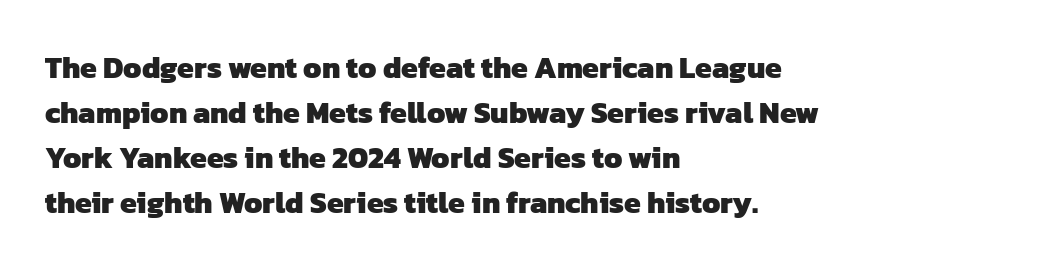
{"serif": "no", "bold": "yes", "weight": "heavy", "width": "normal", "stroke_contrast": "low", "x_height": "medium", "monospaced": "no", "underline": "no", "align": "left", "line_spacing": "normal", "line_spacing_ratio": 1.5, "letter_spacing": "normal", "letter_spacing_em": 0.0, "glyph_px": 30}
